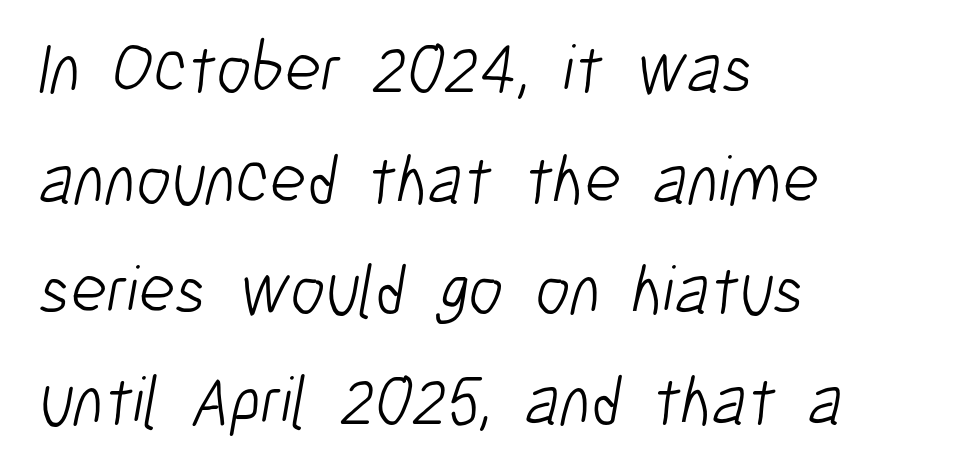
A sans-serif font was chosen for this passage. Compared with typical body copy, the letter spacing here is the same. Counters stay open thanks to moderate or lighter strokes. Do the characters align in a grid? No, the font is proportional. Descenders are the only things crossing below the line.
